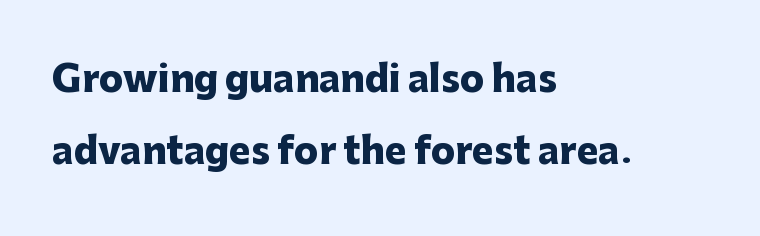
{"serif": "no", "italic": "no", "bold": "yes", "weight": "heavy", "width": "normal", "stroke_contrast": "low", "x_height": "medium", "monospaced": "no", "underline": "no", "align": "left", "line_spacing": "loose", "line_spacing_ratio": 2.0, "letter_spacing": "normal", "letter_spacing_em": 0.0, "glyph_px": 36}
